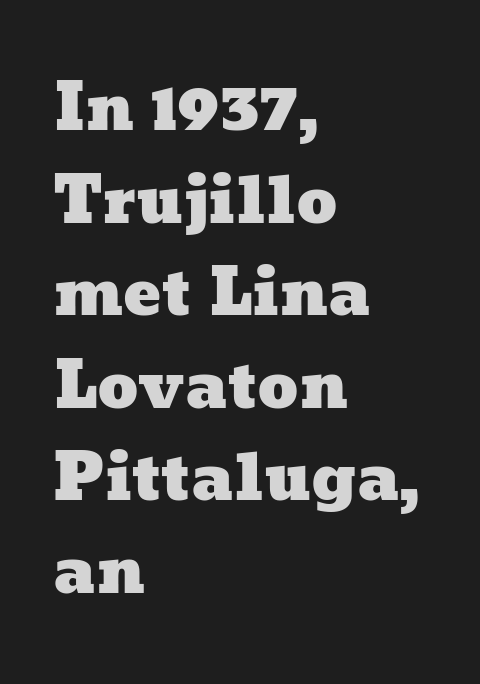
{"width": "wide", "stroke_contrast": "low", "x_height": "medium", "monospaced": "no", "underline": "no", "align": "left", "line_spacing": "normal", "line_spacing_ratio": 1.47, "letter_spacing": "normal", "letter_spacing_em": 0.0, "glyph_px": 63}
